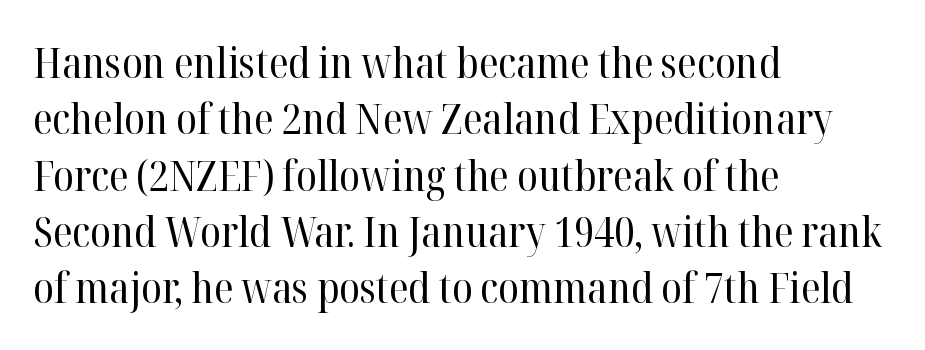
{"serif": "yes", "italic": "no", "bold": "no", "weight": "regular", "width": "normal", "stroke_contrast": "high", "x_height": "medium", "monospaced": "no", "underline": "no", "align": "left", "line_spacing": "normal", "line_spacing_ratio": 1.34, "letter_spacing": "normal", "letter_spacing_em": 0.0, "glyph_px": 42}
